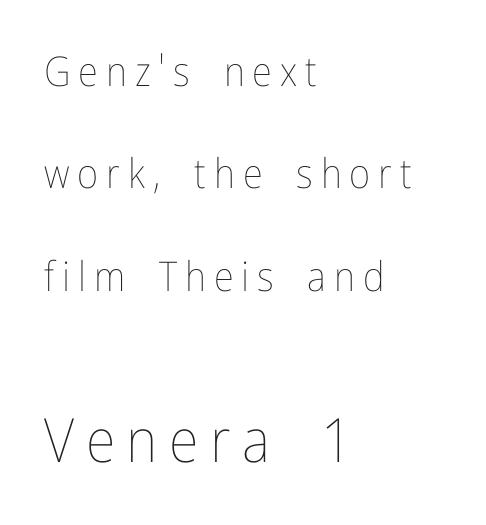
{"italic": "no", "bold": "no", "weight": "thin", "width": "condensed", "stroke_contrast": "low", "x_height": "medium", "monospaced": "no", "underline": "no", "align": "left", "line_spacing": "loose", "line_spacing_ratio": 2.5, "larger_block": "second", "size_ratio": 1.49, "glyph_px": 61}
